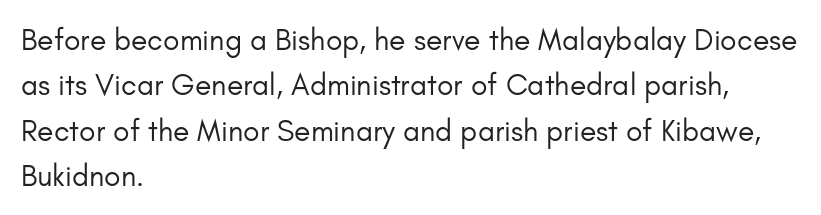
Q: Is the text bold? A: No.
Q: Is the text italic (slanted)? A: No, it is upright.
Q: Is the typeface a serif or a sans-serif typeface? A: Sans-serif.
Q: Is the text underlined? A: No.
Q: How is the paragraph aligned? A: Left-aligned.
Q: Is the spacing between letters normal or unusually wide? A: Normal.
Q: Is the spacing between lines tight, normal or loose? A: Normal.
Q: Width (condensed, normal, or wide)? A: Normal.
Q: Stroke contrast? A: Low.
Q: x-height? A: Small.
Q: Monospaced? A: No.
